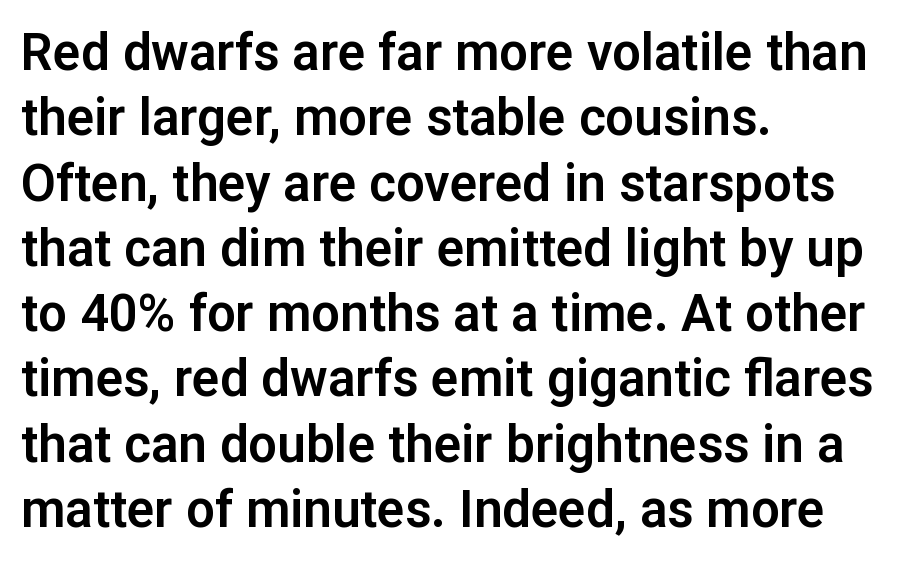
The image shows 51 px sans-serif type, upright; set left-aligned, normal line spacing (1.28x), normal letter spacing, not underlined; low stroke contrast and a medium x-height.
